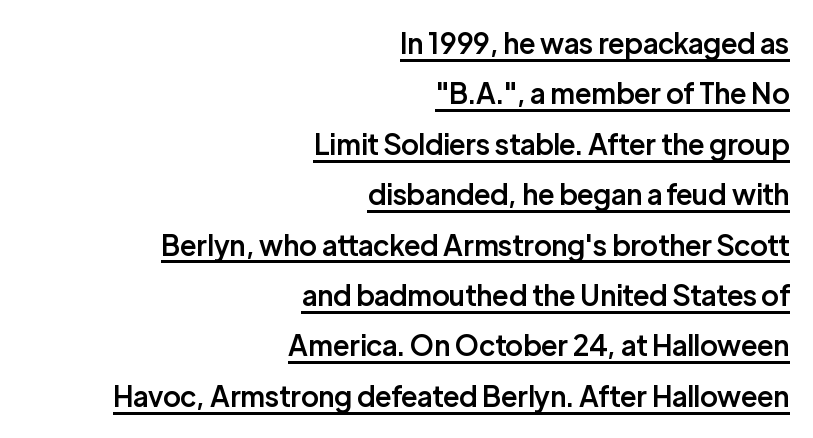
Q: Is the text bold? A: Semi-bold.
Q: Is the text italic (slanted)? A: No, it is upright.
Q: Is the typeface a serif or a sans-serif typeface? A: Sans-serif.
Q: Is the text underlined? A: Yes.
Q: How is the paragraph aligned? A: Right-aligned.
Q: Is the spacing between letters normal or unusually wide? A: Normal.
Q: Width (condensed, normal, or wide)? A: Normal.
Q: Stroke contrast? A: Low.
Q: x-height? A: Medium.
Q: Monospaced? A: No.
